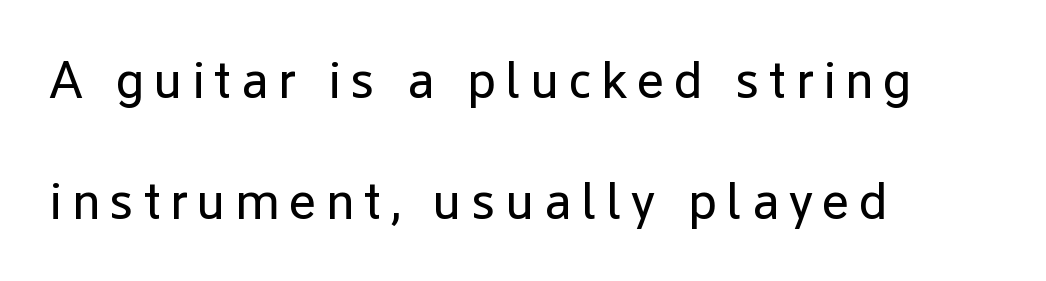
Nothing sits at the stroke ends, so this counts as sans-serif. A student would call this left alignment; a typographer would say flush left, rag right. Do the characters align in a grid? No, the font is proportional. A roman cut, with each character standing at attention. Heft: none added — not bold.
